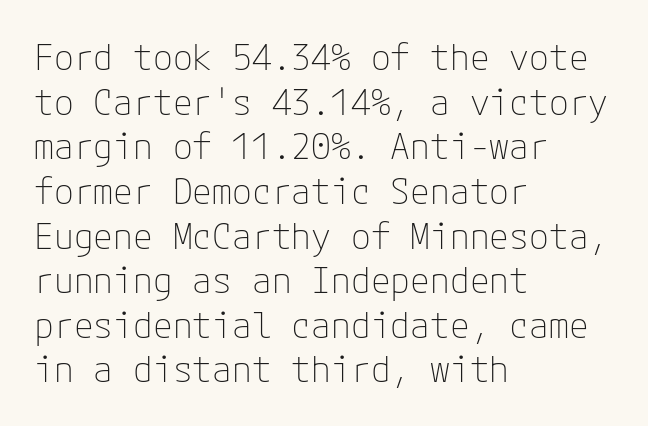
The strokes carry an ordinary text weight at most. This rendering employs a face without finishing strokes, i.e., a sans-serif. A student would call this left alignment; a typographer would say flush left, rag right. Beneath every word, the page is bare.
